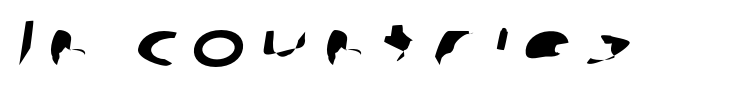
{"serif": "no", "width": "wide", "stroke_contrast": "low", "x_height": "medium", "monospaced": "no", "underline": "no", "letter_spacing": "wide", "letter_spacing_em": 0.23, "glyph_px": 64}
